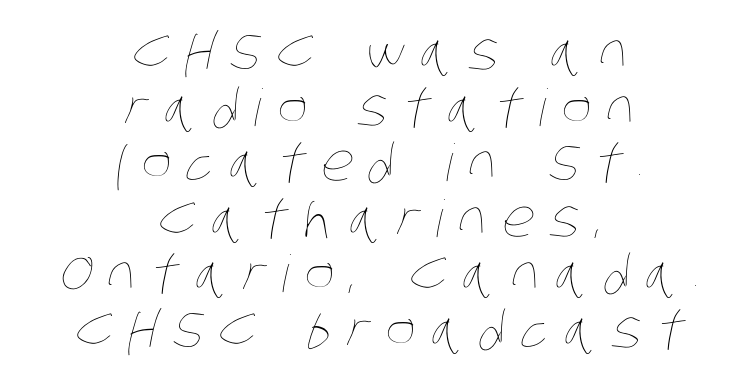
Q: Is the text bold? A: No.
Q: Is the text underlined? A: No.
Q: How is the paragraph aligned? A: Centered.
Q: Is the spacing between letters normal or unusually wide? A: Unusually wide.
Q: Is the spacing between lines tight, normal or loose? A: Tight.
Q: Width (condensed, normal, or wide)? A: Condensed.
Q: Stroke contrast? A: Low.
Q: x-height? A: Large.
Q: Monospaced? A: No.
